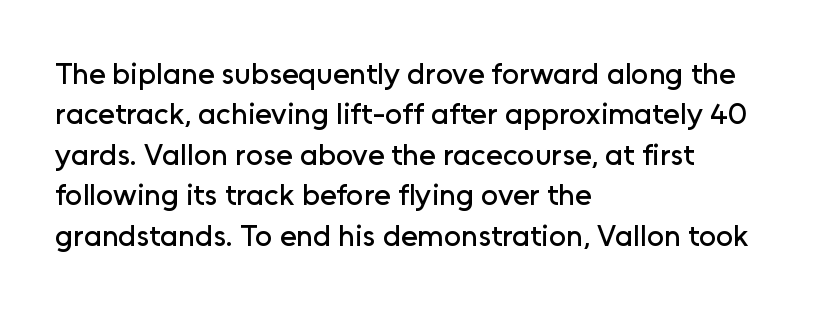
Is the letter spacing exaggerated? No — it looks like the ordinary default. The strip under each line holds only bare page. I'd call this a sans setting — the letters go barefoot. Does the leading feel generous? No, just average. The rag falls on the right side of this text block.
